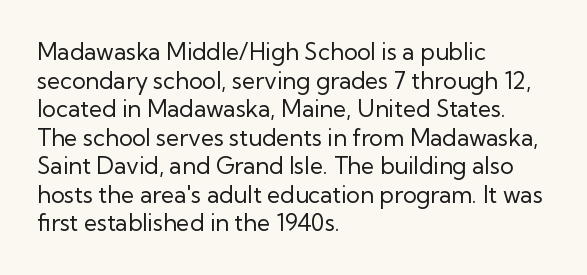
{"italic": "no", "bold": "no", "underline": "no", "align": "left", "line_spacing_ratio": 1.24, "letter_spacing": "normal", "letter_spacing_em": 0.0, "glyph_px": 23}
